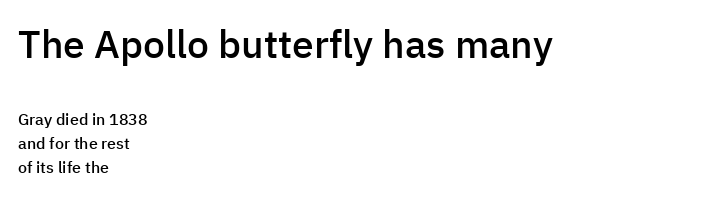
{"serif": "no", "italic": "no", "bold": "semi", "weight": "semibold", "width": "normal", "stroke_contrast": "low", "x_height": "medium", "monospaced": "no", "underline": "no", "align": "left", "line_spacing": "normal", "line_spacing_ratio": 1.51, "letter_spacing": "normal", "letter_spacing_em": 0.0, "larger_block": "first", "size_ratio": 2.44, "glyph_px": 39}
